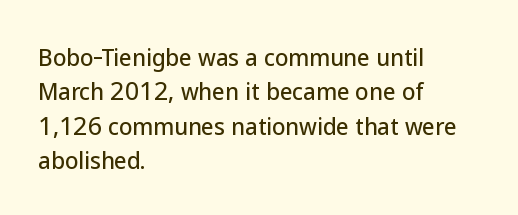
Q: Is the text italic (slanted)? A: No, it is upright.
Q: Is the text underlined? A: No.
Q: How is the paragraph aligned? A: Left-aligned.
Q: Is the spacing between letters normal or unusually wide? A: Normal.
Q: Is the spacing between lines tight, normal or loose? A: Normal.
